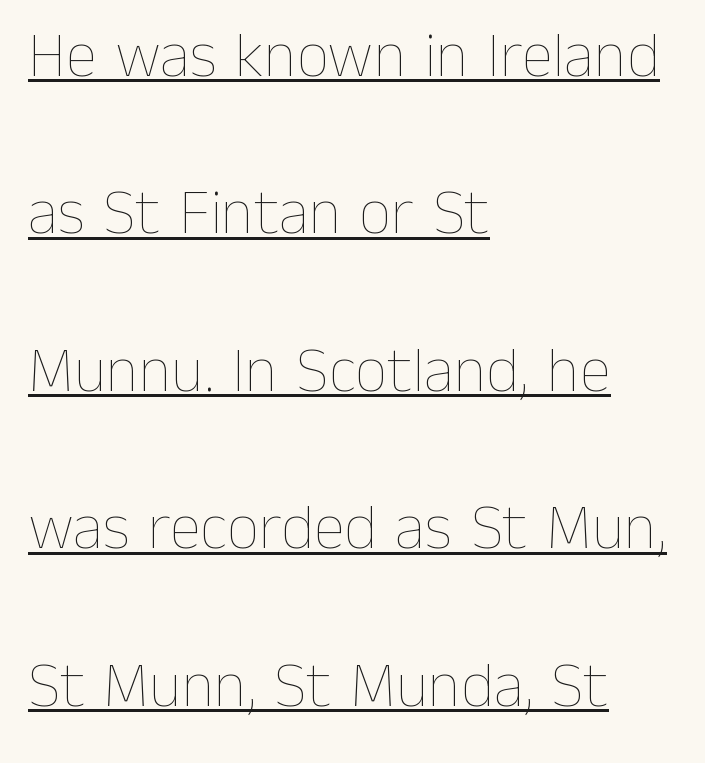
Counters stay open thanks to moderate or lighter strokes. The space between consecutive lines is lavish. Caption: standard tracking, unaltered. Line beginnings align vertically; line endings do not. The letters advance in unequal steps, a hallmark of proportional type.
